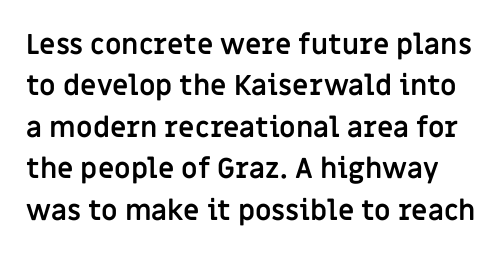
Q: Is the text bold? A: Yes.
Q: Is the text italic (slanted)? A: No, it is upright.
Q: Is the typeface a serif or a sans-serif typeface? A: Sans-serif.
Q: Is the text underlined? A: No.
Q: Is the spacing between letters normal or unusually wide? A: Normal.
Q: Is the spacing between lines tight, normal or loose? A: Normal.
Q: Width (condensed, normal, or wide)? A: Normal.
Q: Stroke contrast? A: Low.
Q: x-height? A: Large.
Q: Monospaced? A: No.
